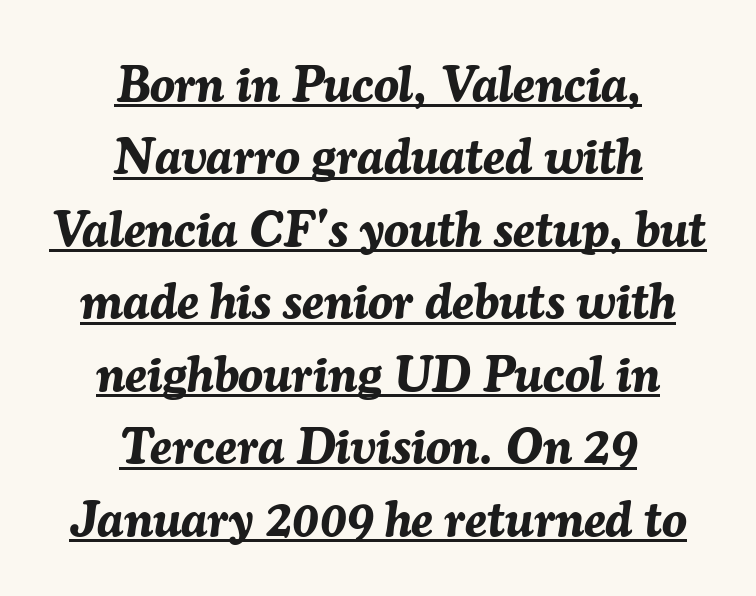
Italic? Definitely — the glyphs are oblique. Summary of weight: heavy, a full bold. The lettering is marked with a stroke running underneath it. These lines sit exactly where default settings would place them. The letterforms sit shoulder to shoulder at normal distance. Here the designer chose a conventional face with non-uniform glyph widths.
